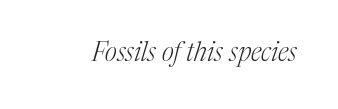
{"italic": "yes", "lean": "right", "slant_degrees": 17, "bold": "no", "underline": "no", "letter_spacing": "normal", "letter_spacing_em": 0.0, "glyph_px": 26}
